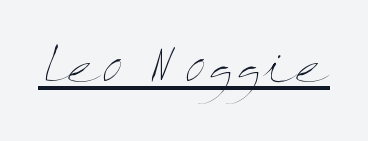
{"bold": "no", "weight": "thin", "width": "wide", "stroke_contrast": "medium", "x_height": "medium", "monospaced": "no", "underline": "yes", "letter_spacing": "normal", "letter_spacing_em": 0.0, "glyph_px": 50}
